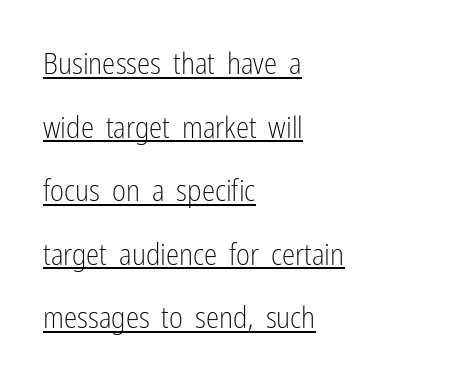
Q: Is the text bold? A: No.
Q: Is the text italic (slanted)? A: No, it is upright.
Q: Is the typeface a serif or a sans-serif typeface? A: Sans-serif.
Q: Is the text underlined? A: Yes.
Q: How is the paragraph aligned? A: Left-aligned.
Q: Is the spacing between letters normal or unusually wide? A: Normal.
Q: Is the spacing between lines tight, normal or loose? A: Loose.
Q: Width (condensed, normal, or wide)? A: Condensed.
Q: Stroke contrast? A: Low.
Q: x-height? A: Medium.
Q: Monospaced? A: No.
